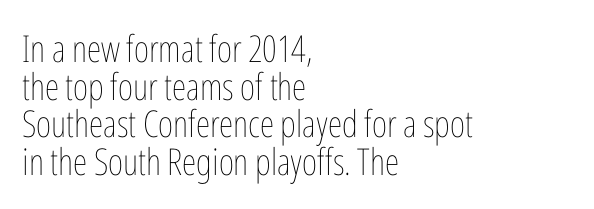
{"italic": "no", "bold": "no", "weight": "thin", "width": "condensed", "stroke_contrast": "low", "x_height": "medium", "monospaced": "no", "underline": "no", "align": "left", "line_spacing": "tight", "line_spacing_ratio": 1.02, "letter_spacing": "normal", "letter_spacing_em": 0.0, "glyph_px": 37}
